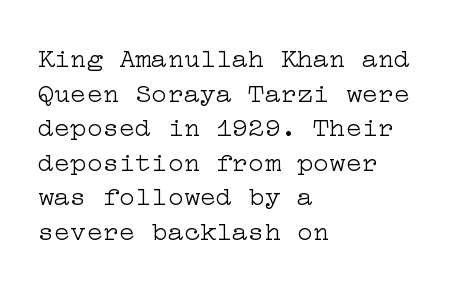
Q: Is the text bold? A: No.
Q: Is the text italic (slanted)? A: No, it is upright.
Q: Is the text underlined? A: No.
Q: How is the paragraph aligned? A: Left-aligned.
Q: Is the spacing between letters normal or unusually wide? A: Normal.
Q: Is the spacing between lines tight, normal or loose? A: Normal.
